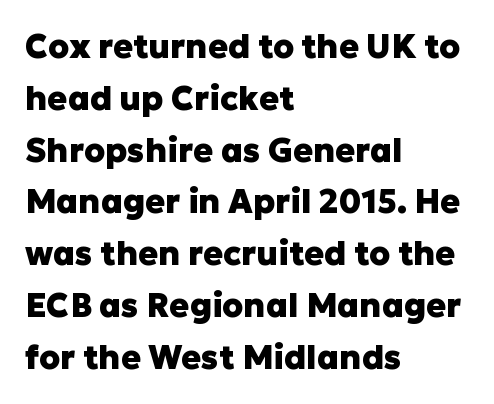
{"serif": "no", "italic": "no", "bold": "yes", "weight": "heavy", "width": "normal", "stroke_contrast": "low", "x_height": "medium", "monospaced": "no", "underline": "no", "align": "left", "line_spacing": "normal", "line_spacing_ratio": 1.57, "letter_spacing": "normal", "letter_spacing_em": 0.0, "glyph_px": 33}
